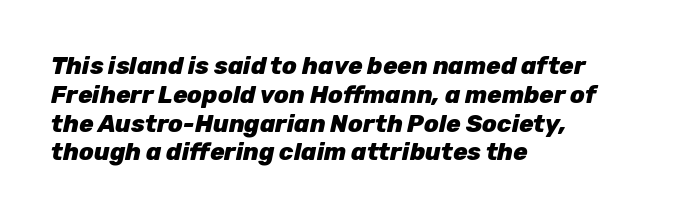
The image shows 24 px bold type, italic (leaning right); set left-aligned, line spacing 1.2x, normal letter spacing, not underlined.
